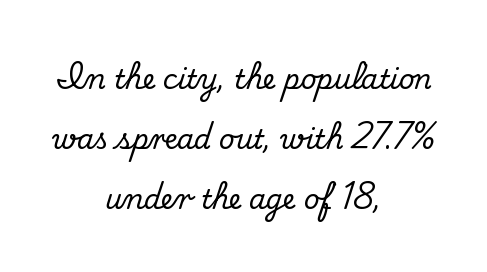
The paragraph has two soft edges and a firm central axis. Any mark beneath the type? The region is blank. A great deal of white space separates one row of letters from the next. Short note: letters normally spaced.
